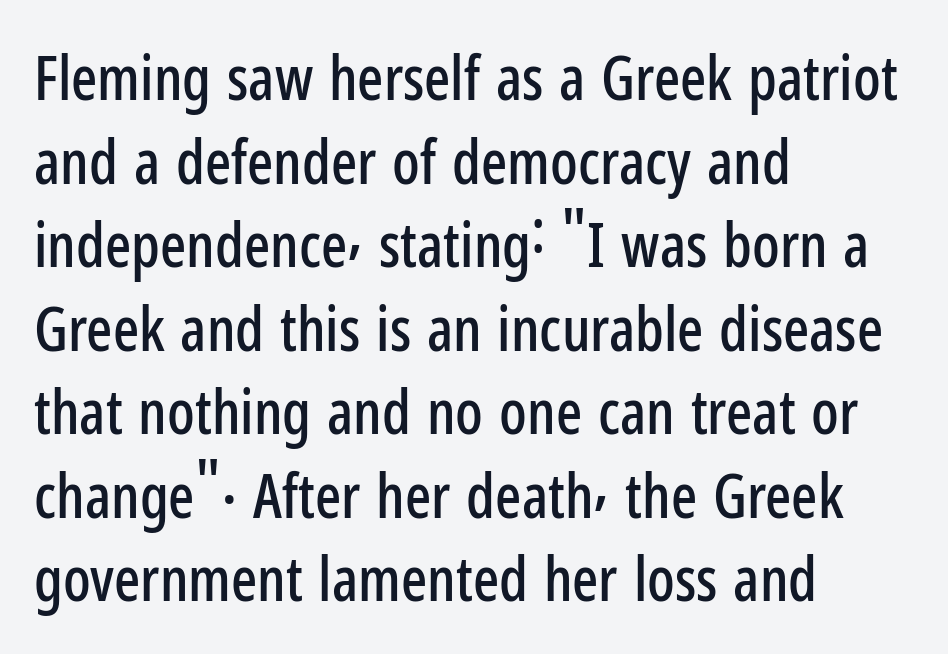
The tracking reads as untouched default to a designer's eye. Leading matches the norm, producing a regular column. The specimen omits any rule beneath the text block's lines. You could not count columns in this text — the font is proportionally spaced. The axis of the letterforms is exactly vertical.
